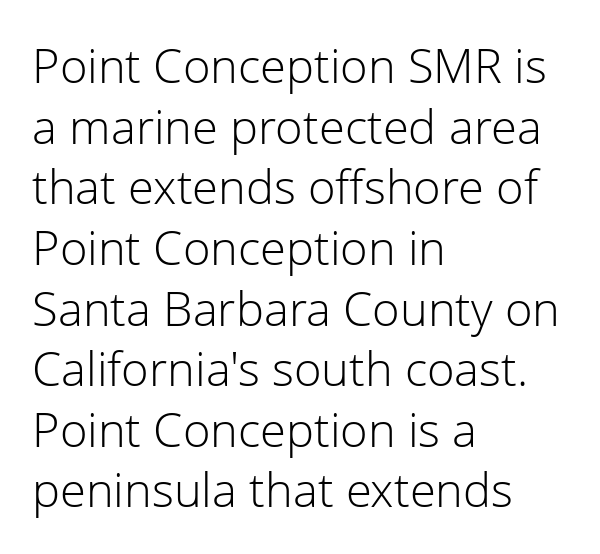
{"serif": "no", "italic": "no", "bold": "no", "weight": "light", "width": "normal", "stroke_contrast": "low", "x_height": "medium", "monospaced": "no", "underline": "no", "align": "left", "line_spacing": "normal", "line_spacing_ratio": 1.29, "letter_spacing": "normal", "letter_spacing_em": 0.0, "glyph_px": 47}
